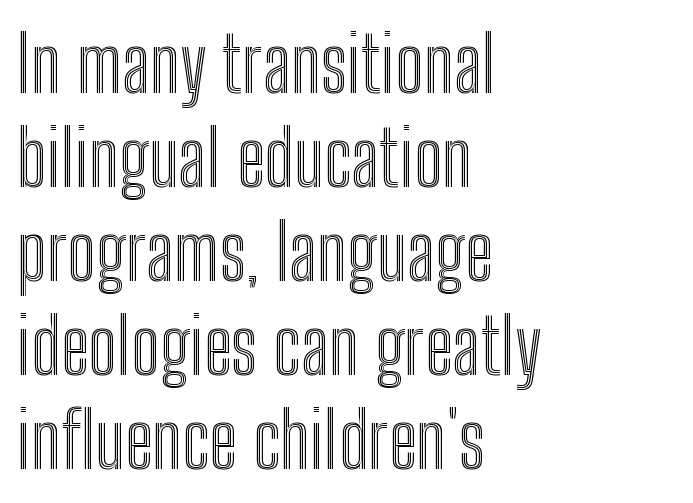
{"italic": "no", "width": "condensed", "x_height": "medium", "monospaced": "no", "underline": "no", "align": "left", "line_spacing_ratio": 1.22, "letter_spacing": "normal", "letter_spacing_em": 0.0, "glyph_px": 77}
